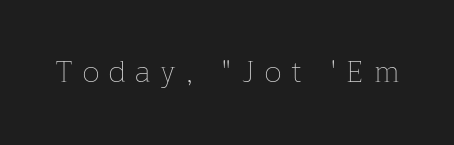
The image shows 30 px thin type, upright; set unusually wide letter spacing (+0.34 em), not underlined; low stroke contrast and a medium x-height.
